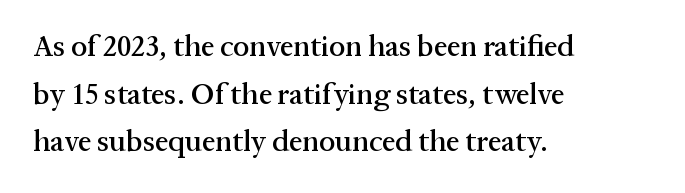
The image shows 30 px serif type, upright; set left-aligned, normal line spacing (1.59x), normal letter spacing, not underlined; medium stroke contrast and a medium x-height.
